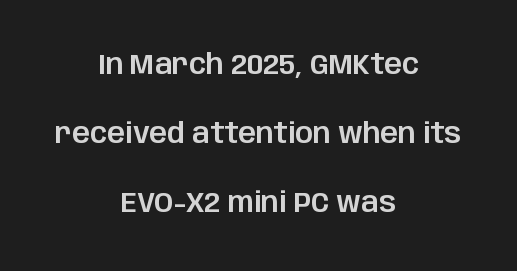
Tracking here is standard; glyphs follow each other at the usual distance. Summary of vertical rhythm: relaxed, with wide interline spacing. Ascenders rise straight up at ninety degrees. Reading down the block, each line starts at a different indent, mirrored at its end.
